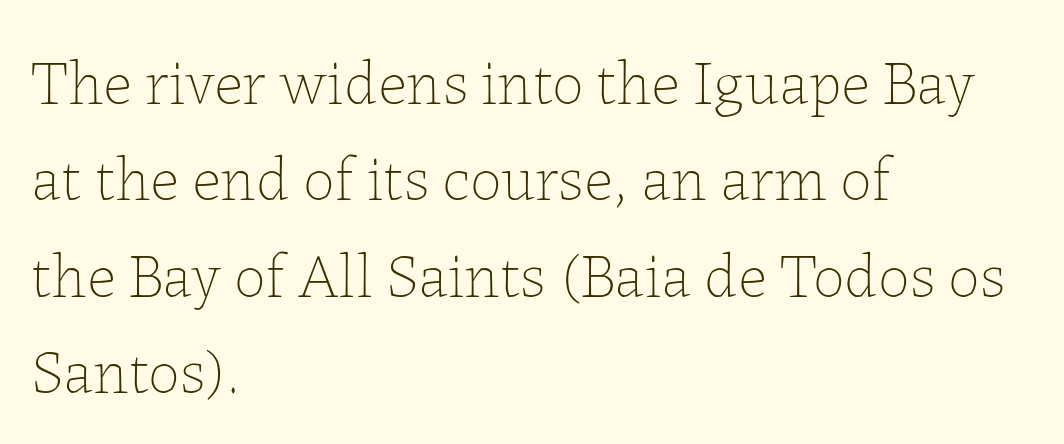
Q: Is the text bold? A: No.
Q: Is the text italic (slanted)? A: No, it is upright.
Q: Is the text underlined? A: No.
Q: How is the paragraph aligned? A: Left-aligned.
Q: Is the spacing between letters normal or unusually wide? A: Normal.
Q: Is the spacing between lines tight, normal or loose? A: Normal.
Q: Width (condensed, normal, or wide)? A: Normal.
Q: Stroke contrast? A: Low.
Q: x-height? A: Medium.
Q: Monospaced? A: No.
